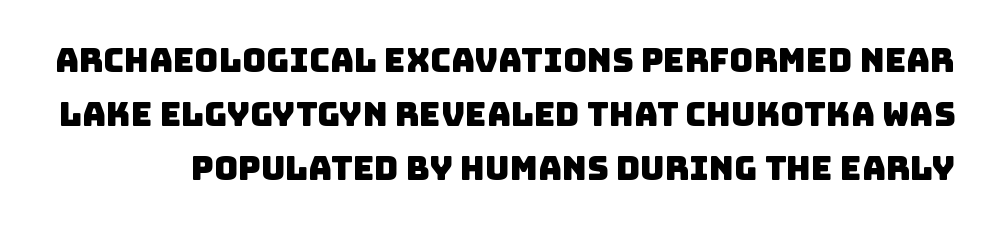
{"serif": "no", "width": "normal", "stroke_contrast": "low", "x_height": "large", "monospaced": "no", "underline": "no", "line_spacing": "normal", "line_spacing_ratio": 1.63, "letter_spacing": "normal", "letter_spacing_em": 0.0, "glyph_px": 33}
